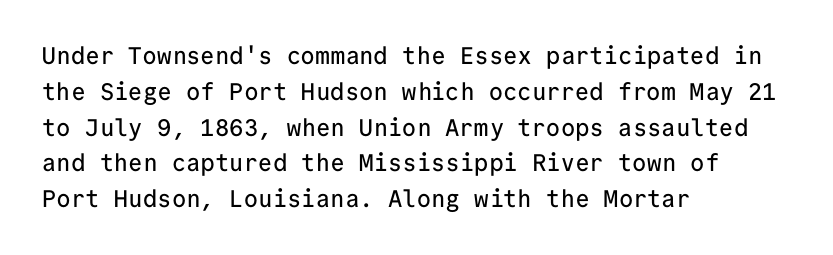
Q: Is the text italic (slanted)? A: No, it is upright.
Q: Is the text underlined? A: No.
Q: How is the paragraph aligned? A: Left-aligned.
Q: Is the spacing between letters normal or unusually wide? A: Normal.
Q: Is the spacing between lines tight, normal or loose? A: Normal.
